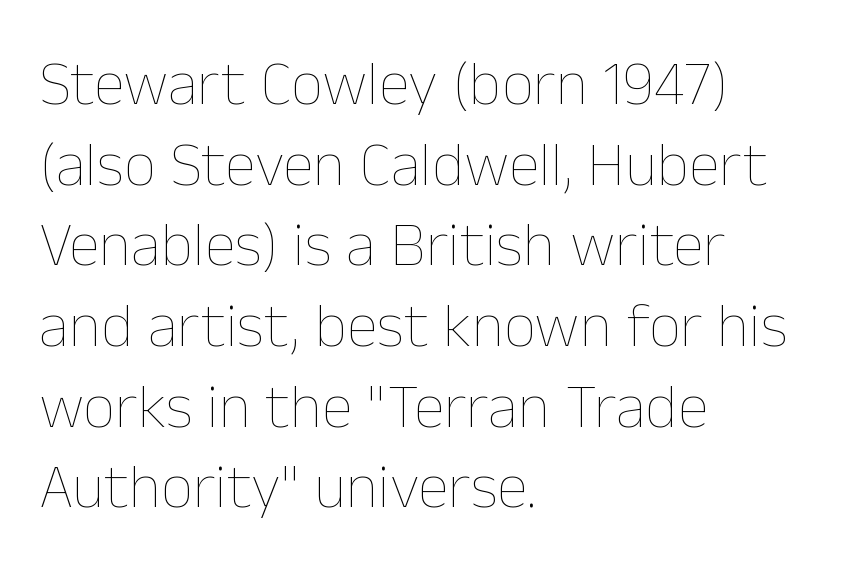
This sample is left-justified, so line endings fall wherever the words run out. No letter is thick-stroked: the sample isn't bold. Horizontal bands of white between lines are of average thickness. Vertical strokes here are truly vertical. Character widths vary here, with narrow letters taking less room than wide ones. Decoration check: the copy has no underline.
